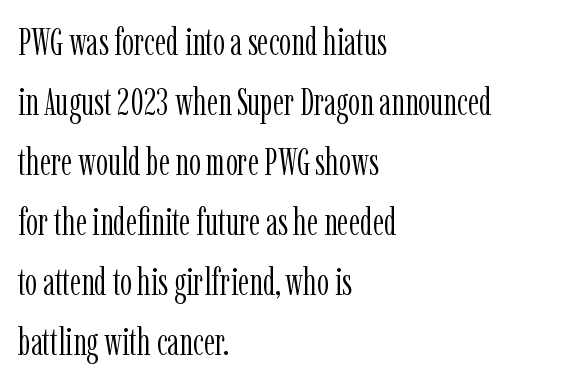
{"serif": "yes", "italic": "no", "bold": "no", "weight": "light", "width": "condensed", "stroke_contrast": "low", "x_height": "medium", "monospaced": "no", "underline": "no", "align": "left", "line_spacing": "normal", "line_spacing_ratio": 1.58, "letter_spacing": "normal", "letter_spacing_em": 0.0, "glyph_px": 38}
